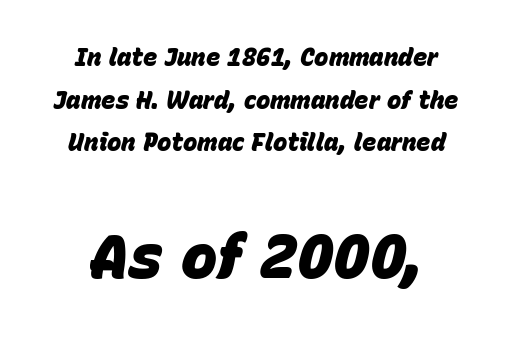
Q: Is the text bold? A: Yes.
Q: Is the text italic (slanted)? A: Yes, it leans right by about 15 degrees.
Q: Is the text underlined? A: No.
Q: How is the paragraph aligned? A: Centered.
Q: Is the spacing between letters normal or unusually wide? A: Normal.
Q: Which block of text is set in a larger size, the first (top) or the second (bottom)? A: The second (bottom) one.
Q: Width (condensed, normal, or wide)? A: Normal.
Q: Stroke contrast? A: Low.
Q: x-height? A: Large.
Q: Monospaced? A: No.
